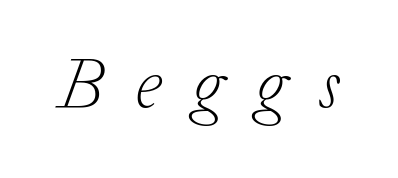
The image shows 73 px light serif type, italic (leaning right); set unusually wide letter spacing (+0.42 em), not underlined; low stroke contrast and a medium x-height.
